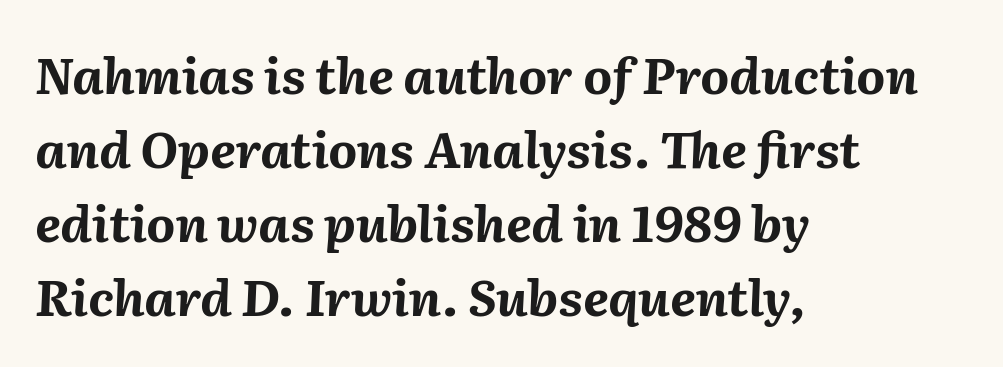
{"italic": "yes", "lean": "right", "slant_degrees": 2, "bold": "yes", "weight": "bold", "width": "normal", "stroke_contrast": "medium", "x_height": "medium", "monospaced": "no", "underline": "no", "align": "left", "line_spacing": "normal", "line_spacing_ratio": 1.48, "letter_spacing": "normal", "letter_spacing_em": 0.0, "glyph_px": 50}
